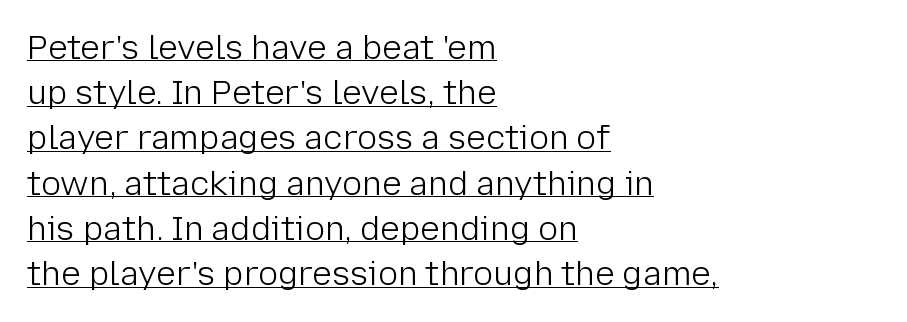
The image shows 33 px light sans-serif type, upright; set left-aligned, normal line spacing (1.37x), normal letter spacing, underlined; low stroke contrast and a medium x-height.
